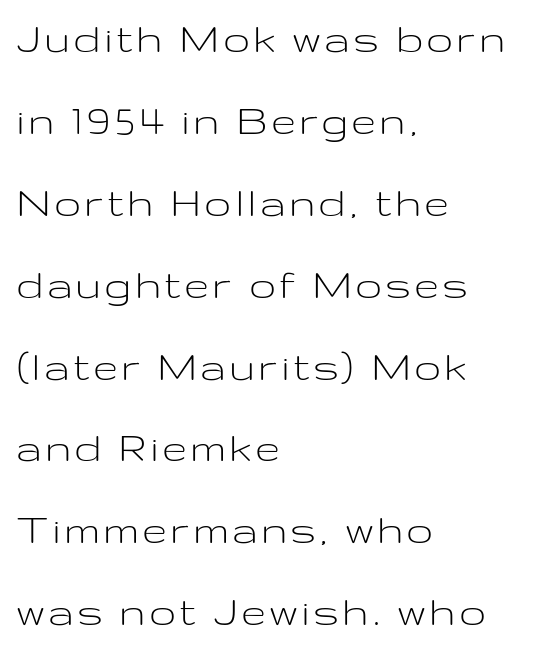
{"serif": "no", "italic": "no", "bold": "no", "weight": "light", "width": "wide", "stroke_contrast": "low", "x_height": "medium", "monospaced": "no", "underline": "no", "align": "left", "line_spacing_ratio": 1.78, "glyph_px": 46}
